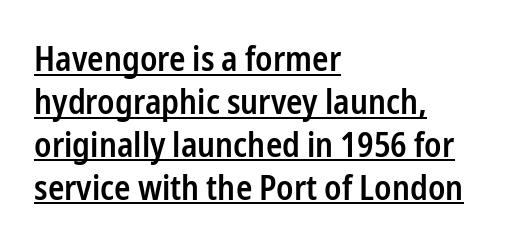
The image shows 34 px semibold, condensed sans-serif type, upright; set left-aligned, normal line spacing (1.26x), normal letter spacing, underlined; low stroke contrast and a medium x-height.
